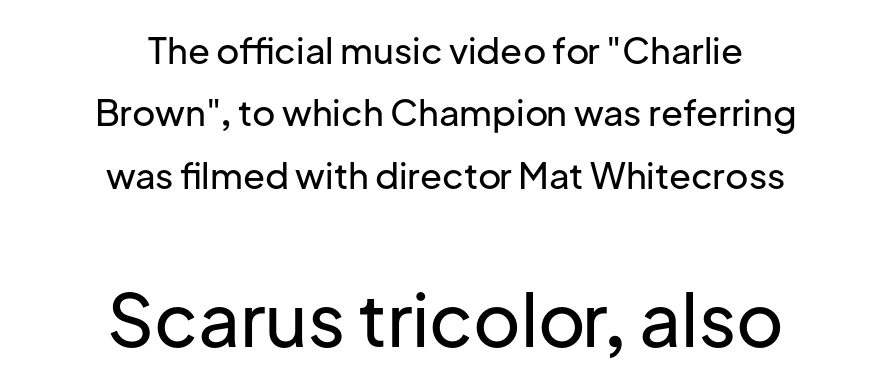
Notice how the stems are strictly vertical — no italics here. Unmarked baselines from the first word to the last. Between one letter and the next there's only the usual sliver of space. Is this a fixed-width face? No — the glyphs have proportional, varying widths. This layout puts the modest block above and the oversized block below. The passage is arranged like a title page — every line centered.
